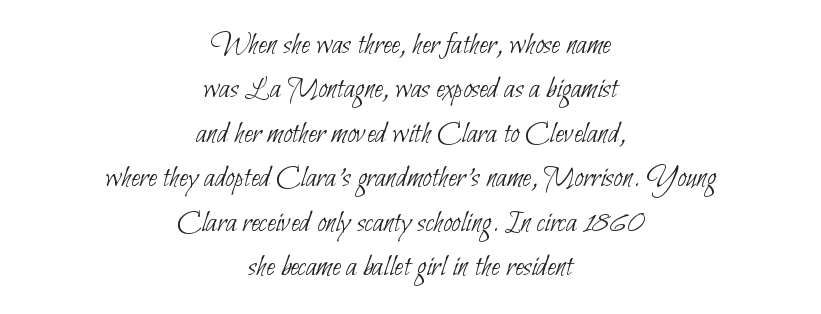
{"serif": "no", "bold": "no", "weight": "thin", "width": "condensed", "stroke_contrast": "low", "x_height": "small", "monospaced": "no", "underline": "no", "align": "center", "line_spacing": "normal", "line_spacing_ratio": 1.39, "letter_spacing": "normal", "letter_spacing_em": 0.0, "glyph_px": 32}
